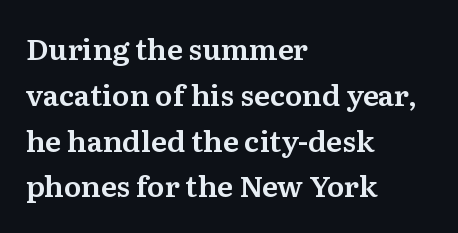
The image shows 29 px serif type, upright; set left-aligned, normal line spacing (1.58x), normal letter spacing, not underlined; medium stroke contrast and a medium x-height.
